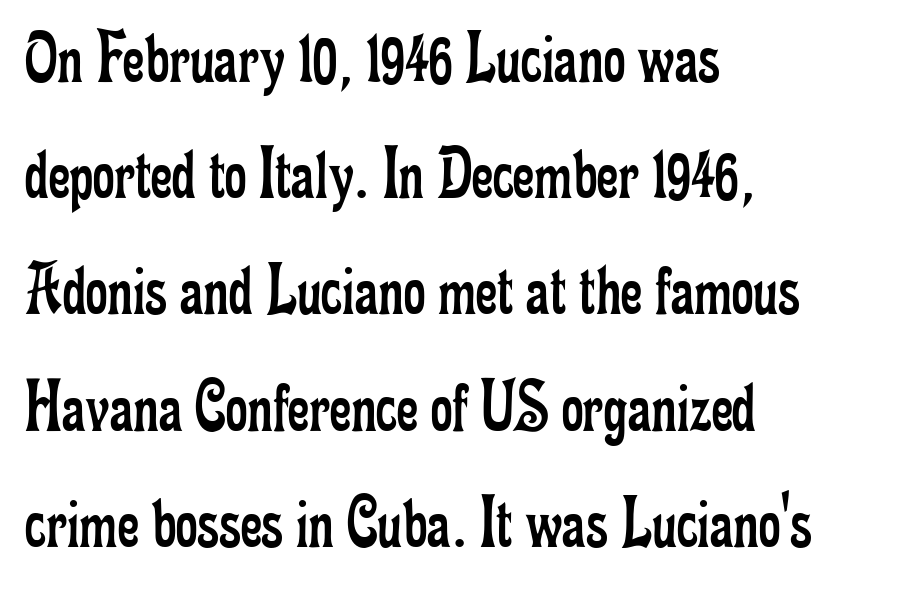
Q: Is the text bold? A: No.
Q: Is the text italic (slanted)? A: No, it is upright.
Q: Is the typeface a serif or a sans-serif typeface? A: Serif.
Q: Is the text underlined? A: No.
Q: How is the paragraph aligned? A: Left-aligned.
Q: Is the spacing between letters normal or unusually wide? A: Normal.
Q: Is the spacing between lines tight, normal or loose? A: Normal.
Q: Width (condensed, normal, or wide)? A: Condensed.
Q: Stroke contrast? A: Low.
Q: x-height? A: Small.
Q: Monospaced? A: No.
